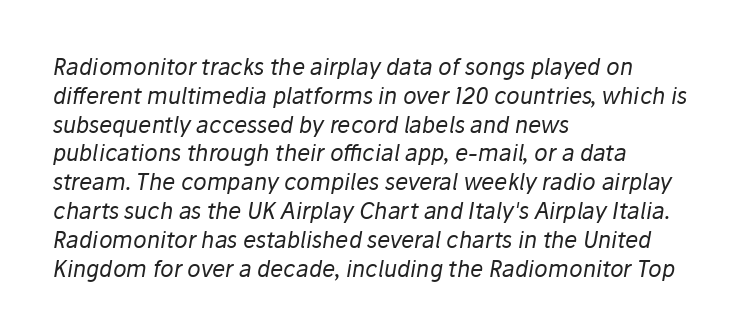
The image shows 22 px text type, italic (leaning right); set left-aligned, normal line spacing (1.31x), normal letter spacing, not underlined.
